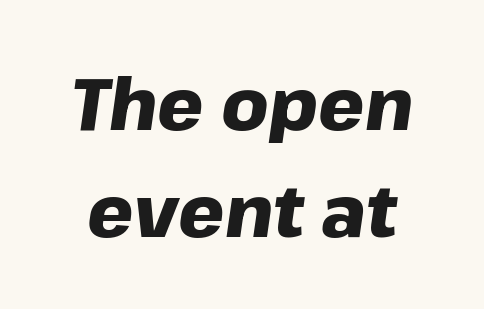
The image shows 73 px heavy type, italic (leaning right); set normal line spacing (1.46x), normal letter spacing, not underlined; low stroke contrast and a medium x-height.
